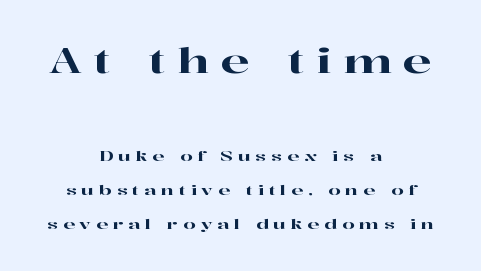
Q: Is the text italic (slanted)? A: No, it is upright.
Q: Is the typeface a serif or a sans-serif typeface? A: Serif.
Q: Is the text underlined? A: No.
Q: How is the paragraph aligned? A: Centered.
Q: Is the spacing between letters normal or unusually wide? A: Unusually wide.
Q: Is the spacing between lines tight, normal or loose? A: Loose.
Q: Which block of text is set in a larger size, the first (top) or the second (bottom)? A: The first (top) one.
Q: Width (condensed, normal, or wide)? A: Wide.
Q: Stroke contrast? A: High.
Q: x-height? A: Medium.
Q: Monospaced? A: No.
